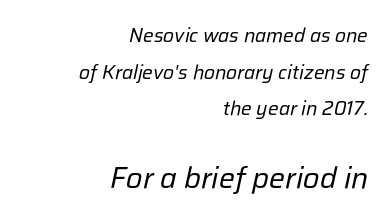
{"italic": "yes", "lean": "right", "slant_degrees": 12, "bold": "no", "weight": "regular", "width": "normal", "stroke_contrast": "low", "x_height": "medium", "monospaced": "no", "underline": "no", "align": "right", "line_spacing_ratio": 1.83, "letter_spacing": "normal", "letter_spacing_em": 0.0, "larger_block": "second", "size_ratio": 1.5, "glyph_px": 30}
